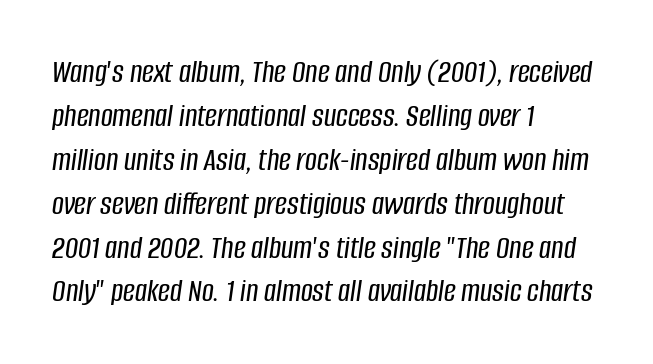
Q: Is the text italic (slanted)? A: Yes, it leans right by about 8 degrees.
Q: Is the text underlined? A: No.
Q: How is the paragraph aligned? A: Left-aligned.
Q: Is the spacing between letters normal or unusually wide? A: Normal.
Q: Is the spacing between lines tight, normal or loose? A: Normal.
Q: Width (condensed, normal, or wide)? A: Condensed.
Q: Stroke contrast? A: Low.
Q: x-height? A: Large.
Q: Monospaced? A: No.
